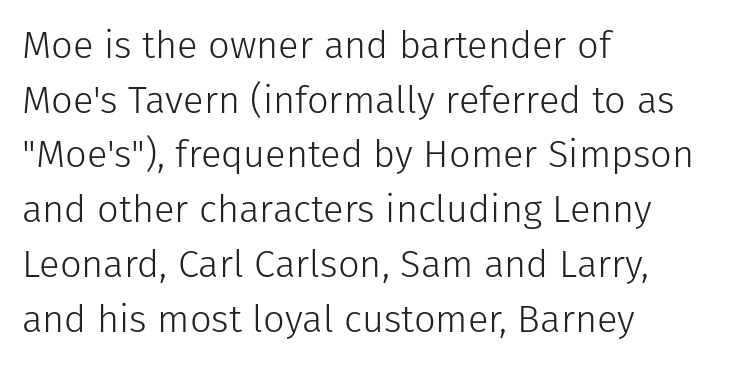
The image shows 38 px light sans-serif type, upright; set left-aligned, normal line spacing (1.44x), normal letter spacing, not underlined; low stroke contrast and a medium x-height.
